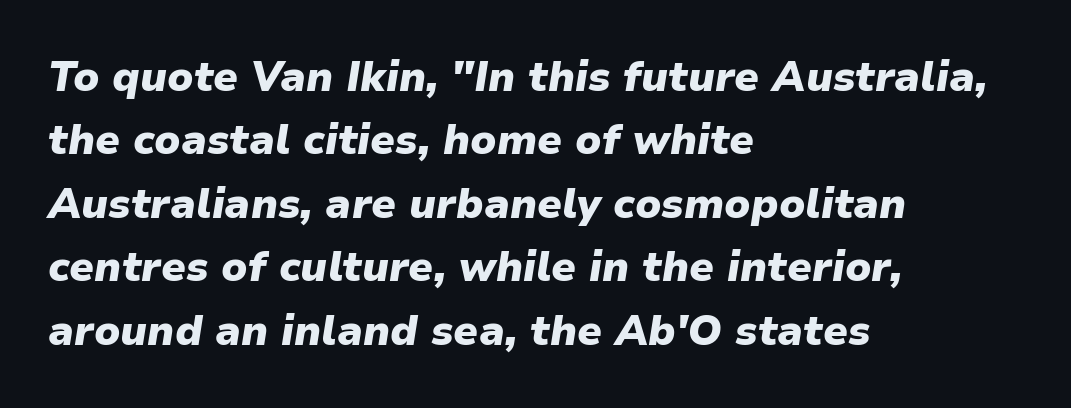
Q: Is the text bold? A: Yes.
Q: Is the text italic (slanted)? A: Yes, it leans right by about 9 degrees.
Q: Is the text underlined? A: No.
Q: How is the paragraph aligned? A: Left-aligned.
Q: Is the spacing between letters normal or unusually wide? A: Normal.
Q: Is the spacing between lines tight, normal or loose? A: Normal.
Q: Width (condensed, normal, or wide)? A: Normal.
Q: Stroke contrast? A: Low.
Q: x-height? A: Medium.
Q: Monospaced? A: No.
